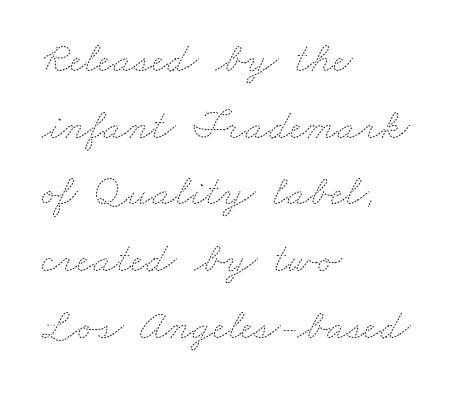
Q: Is the text bold? A: No.
Q: Is the text underlined? A: No.
Q: How is the paragraph aligned? A: Left-aligned.
Q: Is the spacing between letters normal or unusually wide? A: Normal.
Q: Is the spacing between lines tight, normal or loose? A: Normal.
Q: Width (condensed, normal, or wide)? A: Wide.
Q: Stroke contrast? A: Medium.
Q: x-height? A: Small.
Q: Monospaced? A: No.
